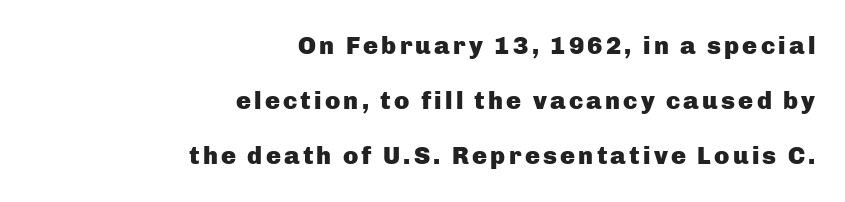
{"italic": "no", "bold": "yes", "underline": "no", "align": "right", "line_spacing": "loose", "line_spacing_ratio": 2.21, "glyph_px": 25}
